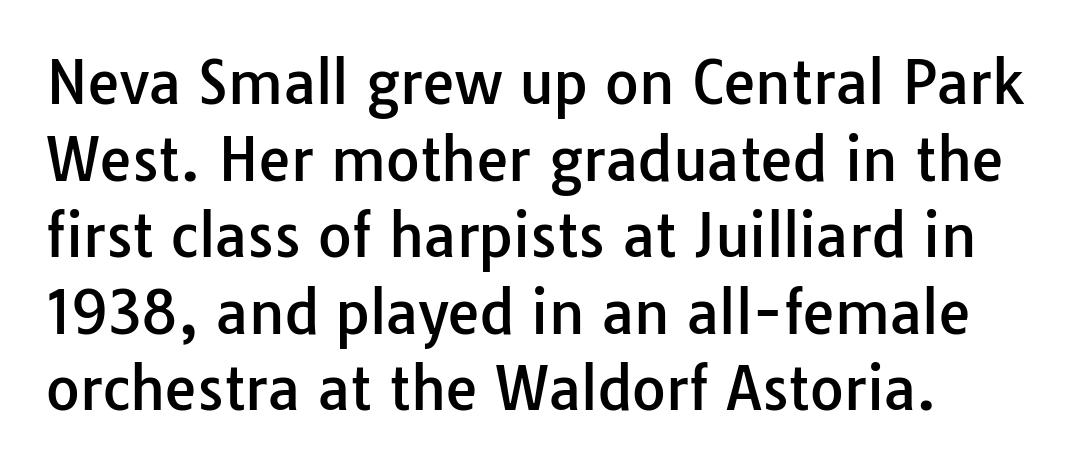
The image shows 58 px sans-serif type, upright; set left-aligned, normal line spacing (1.32x), normal letter spacing, not underlined; low stroke contrast and a medium x-height.
